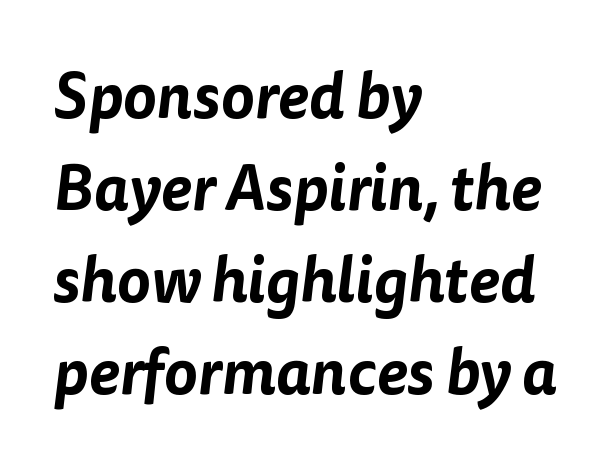
Spacing verdict: proportional, widths tailored to each character. The lines are quadded left. Compared with typical paragraphs, the rows here are spaced about the same. Nothing unusual about the tracking: characters are spaced as the font intends. The baseline area is clear. Each letter's strokes conclude bluntly, with no projecting serifs.
